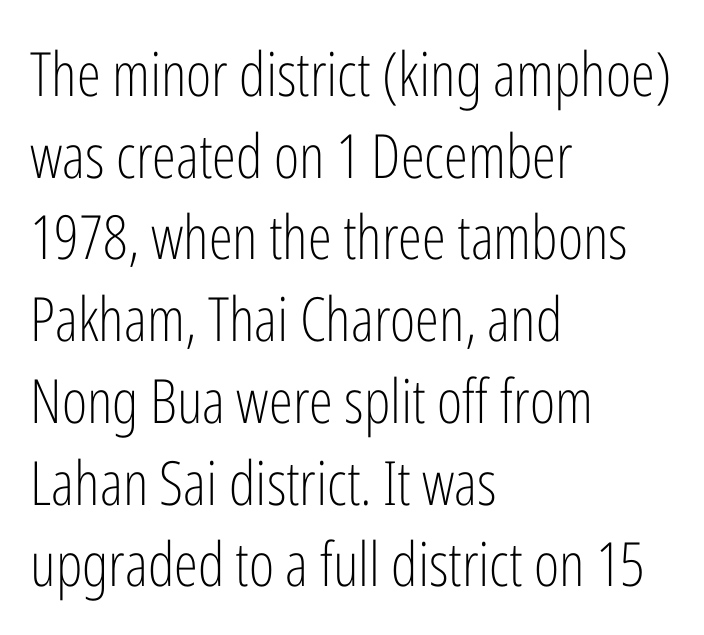
{"serif": "no", "italic": "no", "bold": "no", "weight": "light", "width": "condensed", "stroke_contrast": "low", "x_height": "medium", "monospaced": "no", "underline": "no", "align": "left", "line_spacing": "normal", "line_spacing_ratio": 1.34, "letter_spacing": "normal", "letter_spacing_em": 0.0, "glyph_px": 61}
